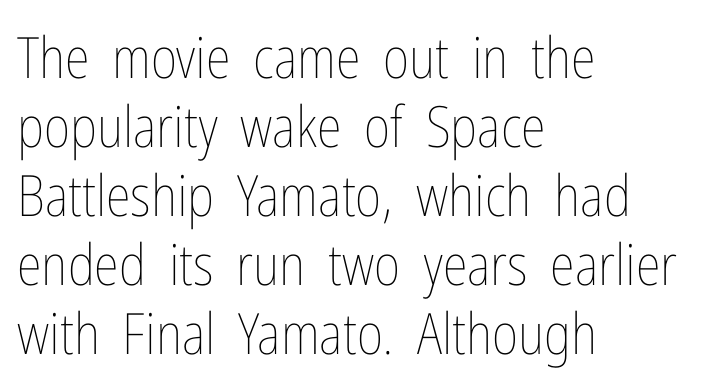
Note the varied advance widths — an 'i' is clearly narrower than an 'm'. Honestly, there is no underline to notice here at all. No letter is thick-stroked: the sample isn't bold. Horizontal alignment here is leftward, the default for most running prose. Notice how the stems are strictly vertical — no italics here. Honestly, the letter spacing is just normal — you wouldn't notice it.
